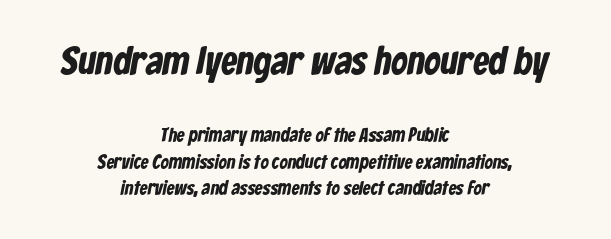
The image shows 40 px bold, condensed sans-serif type; set centered, normal line spacing (1.33x), normal letter spacing, not underlined; the first (top) block is 2.0x larger; low stroke contrast and a medium x-height.
